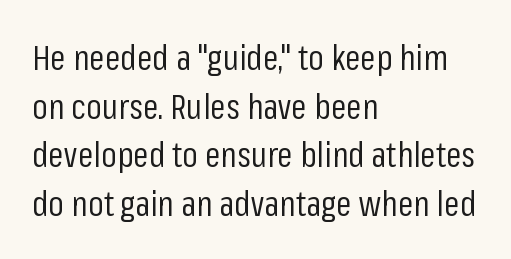
Q: Is the text bold? A: No.
Q: Is the text italic (slanted)? A: No, it is upright.
Q: Is the typeface a serif or a sans-serif typeface? A: Sans-serif.
Q: Is the text underlined? A: No.
Q: How is the paragraph aligned? A: Left-aligned.
Q: Is the spacing between letters normal or unusually wide? A: Normal.
Q: Is the spacing between lines tight, normal or loose? A: Normal.
Q: Width (condensed, normal, or wide)? A: Condensed.
Q: Stroke contrast? A: Low.
Q: x-height? A: Medium.
Q: Monospaced? A: No.
